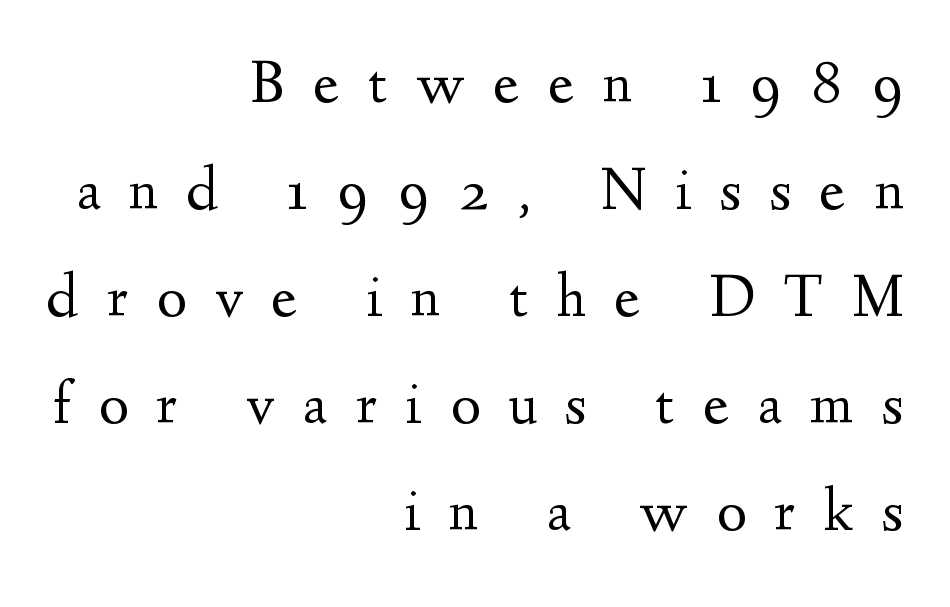
Any mark beneath the type? The region is blank. The passage shown is typed in a proportional face where columns would drift. Typographically, this falls in the serif category. The type sits square on the baseline with zero lean. Characters follow at a spacing far wider than the type designer built in.
